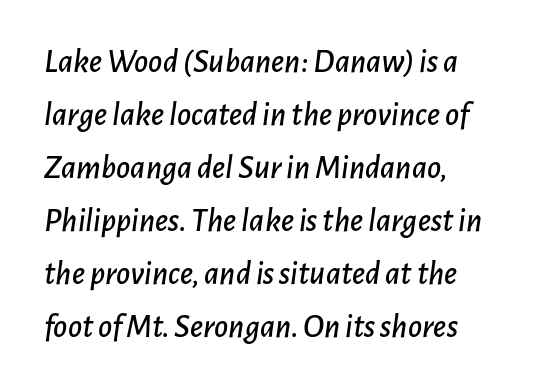
Q: Is the text italic (slanted)? A: Yes, it leans right by about 7 degrees.
Q: Is the text underlined? A: No.
Q: Is the spacing between letters normal or unusually wide? A: Normal.
Q: Is the spacing between lines tight, normal or loose? A: Normal.
Q: Width (condensed, normal, or wide)? A: Normal.
Q: Stroke contrast? A: Low.
Q: x-height? A: Medium.
Q: Monospaced? A: No.
